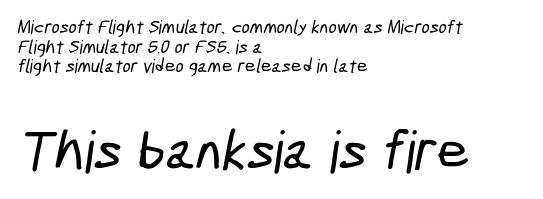
The image shows 58 px condensed sans-serif type; set left-aligned, tight line spacing (1.03x), normal letter spacing, not underlined; the second (bottom) block is 3.05x larger; low stroke contrast and a medium x-height.
